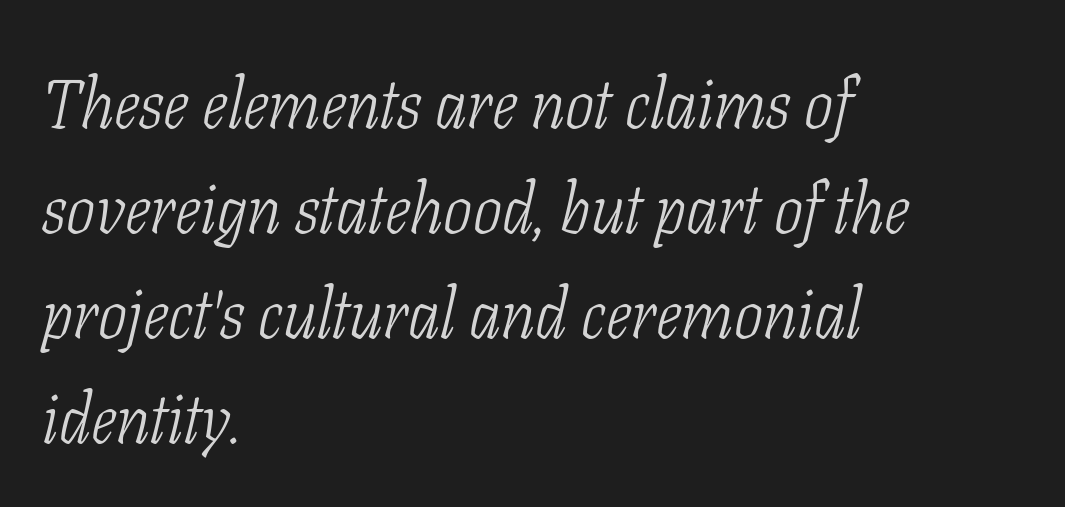
{"serif": "yes", "italic": "yes", "lean": "right", "slant_degrees": 11, "bold": "no", "weight": "light", "width": "condensed", "stroke_contrast": "low", "x_height": "medium", "monospaced": "no", "underline": "no", "align": "left", "line_spacing": "normal", "line_spacing_ratio": 1.52, "letter_spacing": "normal", "letter_spacing_em": 0.0, "glyph_px": 69}
